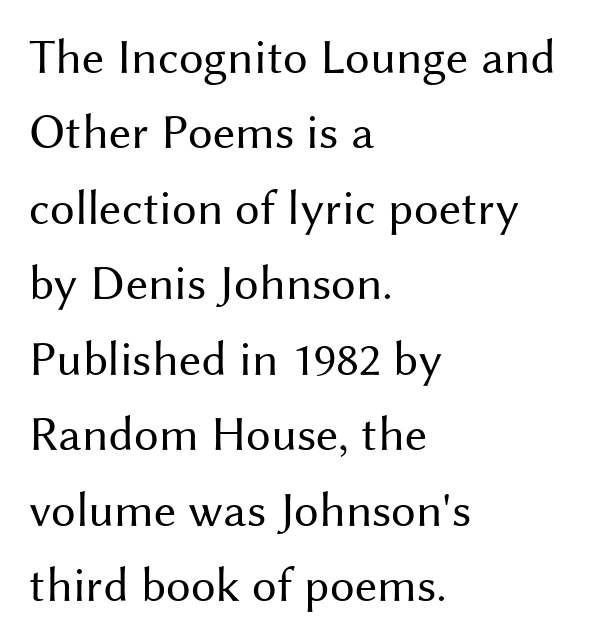
Q: Is the text bold? A: No.
Q: Is the text italic (slanted)? A: No, it is upright.
Q: Is the typeface a serif or a sans-serif typeface? A: Sans-serif.
Q: Is the text underlined? A: No.
Q: How is the paragraph aligned? A: Left-aligned.
Q: Is the spacing between letters normal or unusually wide? A: Normal.
Q: Is the spacing between lines tight, normal or loose? A: Normal.
Q: Width (condensed, normal, or wide)? A: Normal.
Q: Stroke contrast? A: Medium.
Q: x-height? A: Medium.
Q: Monospaced? A: No.
